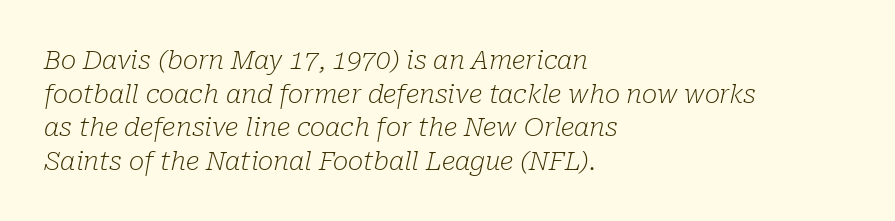
Compared with ordinary roman type, these characters are visibly tilted. Stem width sits at or under what a default text font uses. This rendering uses left alignment, leaving the right contour irregular. The type is set solid horizontally, with unmodified tracking. Horizontal bands of white between lines are of average thickness. Check under the words: just untouched page.
